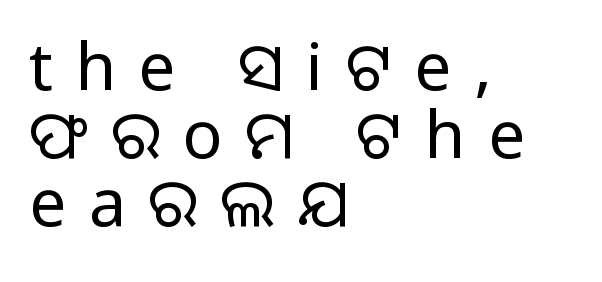
Q: Is the text bold? A: No.
Q: Is the text italic (slanted)? A: No, it is upright.
Q: Is the typeface a serif or a sans-serif typeface? A: Sans-serif.
Q: Is the text underlined? A: No.
Q: How is the paragraph aligned? A: Left-aligned.
Q: Is the spacing between letters normal or unusually wide? A: Unusually wide.
Q: Is the spacing between lines tight, normal or loose? A: Tight.
Q: Width (condensed, normal, or wide)? A: Normal.
Q: Stroke contrast? A: Low.
Q: x-height? A: Medium.
Q: Monospaced? A: No.
